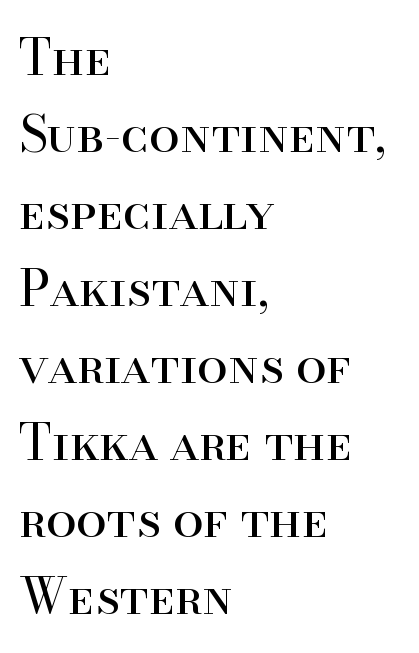
{"serif": "yes", "italic": "no", "bold": "no", "weight": "regular", "width": "normal", "stroke_contrast": "high", "x_height": "small", "monospaced": "no", "underline": "no", "align": "left", "line_spacing": "normal", "line_spacing_ratio": 1.57, "letter_spacing": "normal", "letter_spacing_em": 0.0, "glyph_px": 49}
